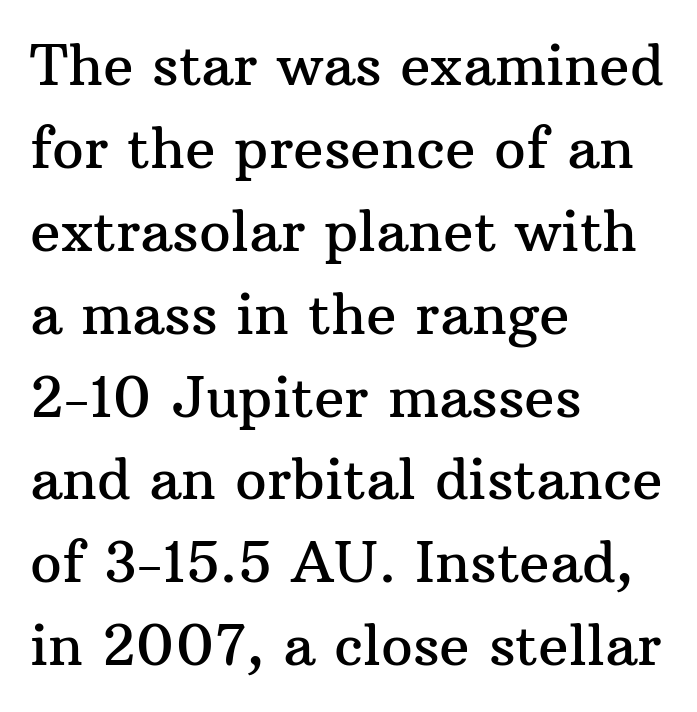
Beneath every word, the page is bare. Each letter's strokes conclude with small projecting serifs. If you measured baseline to baseline, you'd find a middling distance. The lettering stays uniformly vertical, giving the passage a roman look.
